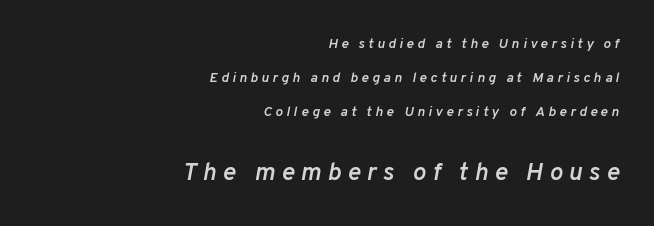
{"italic": "yes", "lean": "right", "slant_degrees": 10, "bold": "semi", "underline": "no", "align": "right", "line_spacing": "loose", "line_spacing_ratio": 2.44, "letter_spacing": "wide", "letter_spacing_em": 0.25, "larger_block": "second", "size_ratio": 1.79, "glyph_px": 25}
